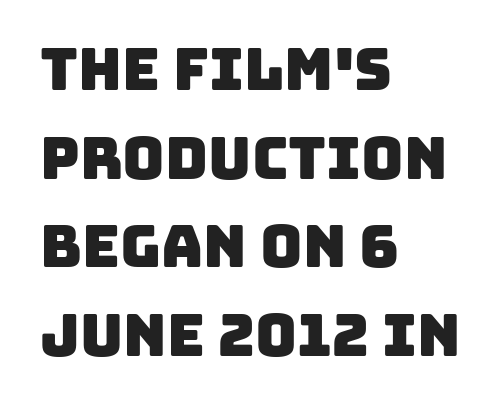
Q: Is the typeface a serif or a sans-serif typeface? A: Sans-serif.
Q: Is the text underlined? A: No.
Q: How is the paragraph aligned? A: Left-aligned.
Q: Is the spacing between letters normal or unusually wide? A: Normal.
Q: Is the spacing between lines tight, normal or loose? A: Normal.
Q: Width (condensed, normal, or wide)? A: Normal.
Q: Stroke contrast? A: Low.
Q: x-height? A: Large.
Q: Monospaced? A: No.
